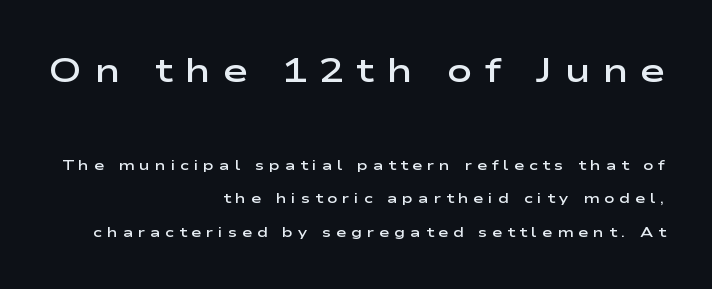
Q: Is the text bold? A: Semi-bold.
Q: Is the text italic (slanted)? A: No, it is upright.
Q: Is the typeface a serif or a sans-serif typeface? A: Sans-serif.
Q: Is the text underlined? A: No.
Q: How is the paragraph aligned? A: Right-aligned.
Q: Is the spacing between letters normal or unusually wide? A: Unusually wide.
Q: Is the spacing between lines tight, normal or loose? A: Loose.
Q: Which block of text is set in a larger size, the first (top) or the second (bottom)? A: The first (top) one.
Q: Width (condensed, normal, or wide)? A: Wide.
Q: Stroke contrast? A: Low.
Q: x-height? A: Medium.
Q: Monospaced? A: No.
